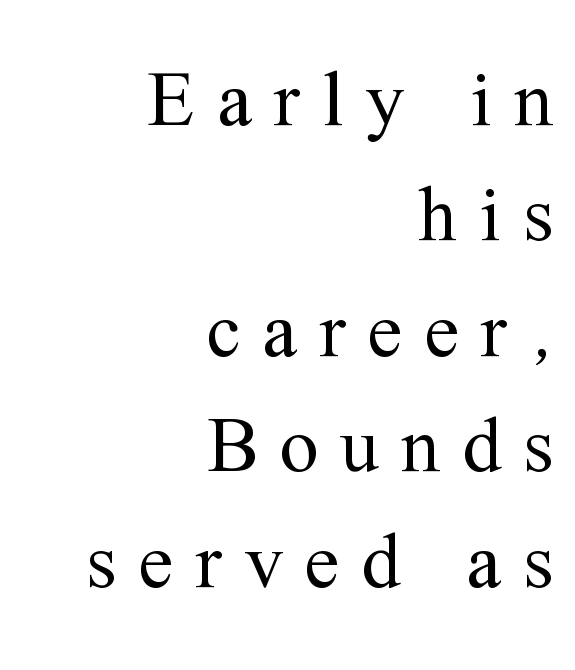
The image shows 78 px regular-weight serif type, upright; set right-aligned, normal line spacing (1.48x), unusually wide letter spacing (+0.28 em), not underlined; medium stroke contrast and a medium x-height.
